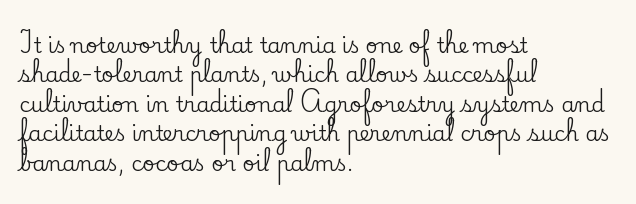
If you drew a ruler down the left edge, every line would touch it. The foot of each line stays bare and open. What's the leading like? Ordinary, nothing unusual. The axis of the letterforms is exactly vertical. Observe the ordinary spacing: letters are neighbours, not strangers.
